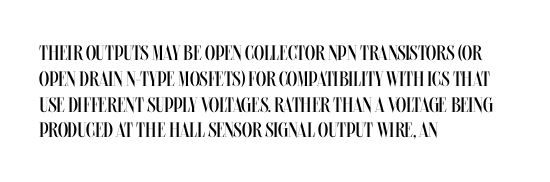
Q: Is the text bold? A: No.
Q: Is the text italic (slanted)? A: No, it is upright.
Q: Is the text underlined? A: No.
Q: How is the paragraph aligned? A: Left-aligned.
Q: Is the spacing between letters normal or unusually wide? A: Normal.
